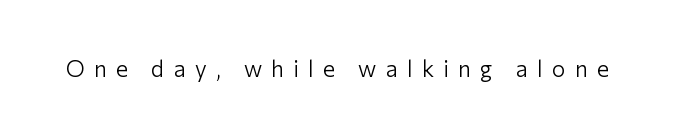
How are the letters spaced? Widely, with obvious added tracking. Beneath every word, the page is bare. It's the straight-up-and-down kind of type. Is the stroke heavy? The answer is a plain regular-or-lighter.
